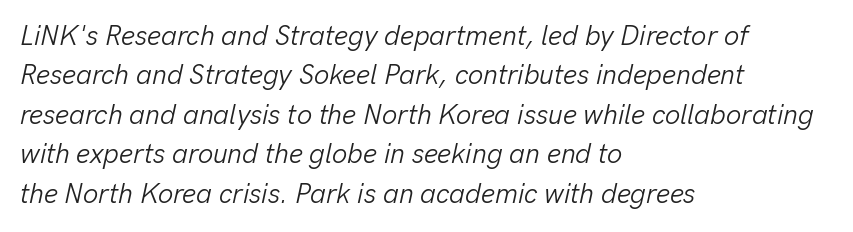
The letters look calm and open, with moderate or lighter stems. Typeset ragged right — the left edge is the straight one. Leading: standard. Compared with ordinary roman type, these characters are visibly tilted.
